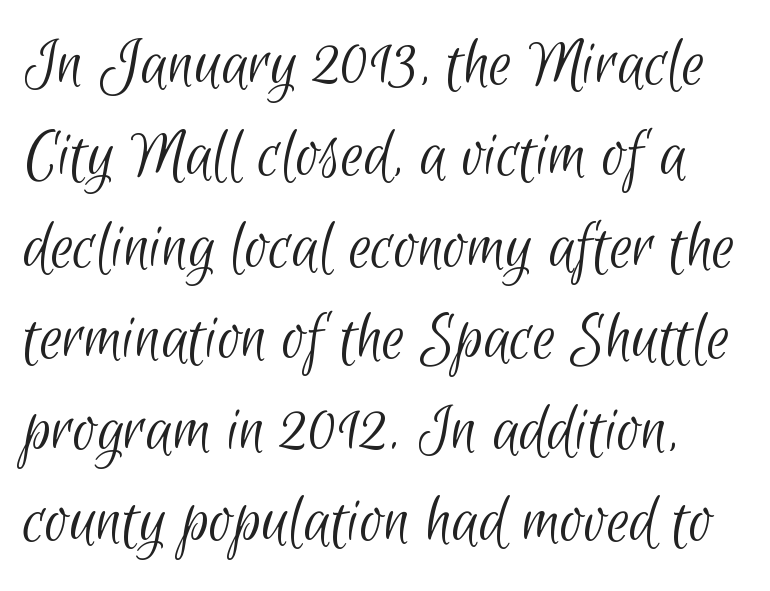
The zone under the glyphs is completely vacant. The font is comparable to plain body text, perhaps lighter. This rendering employs a face without finishing strokes, i.e., a sans-serif. Here the glyphs are tracked normally, forming tight word shapes. The designer left line spacing at the default.
